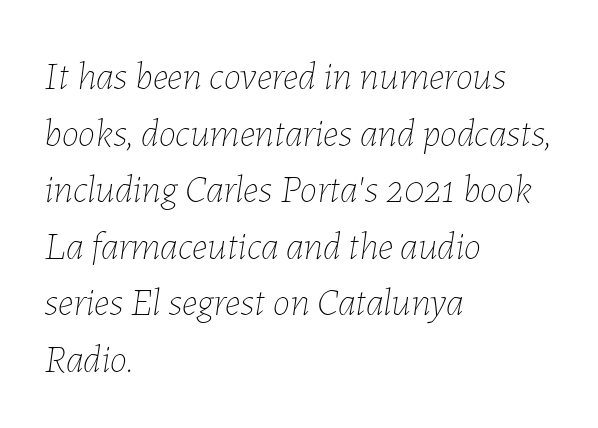
{"italic": "yes", "lean": "right", "slant_degrees": 7, "bold": "no", "weight": "thin", "width": "normal", "stroke_contrast": "low", "x_height": "medium", "monospaced": "no", "underline": "no", "align": "left", "line_spacing": "normal", "line_spacing_ratio": 1.45, "letter_spacing": "normal", "letter_spacing_em": 0.0, "glyph_px": 39}
